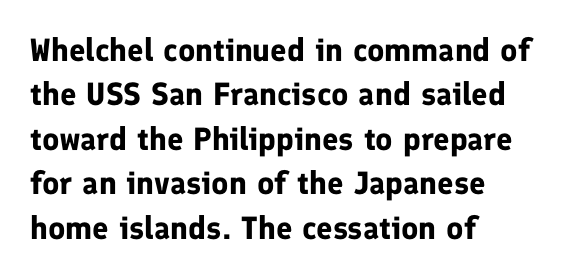
Q: Is the text bold? A: Yes.
Q: Is the text italic (slanted)? A: No, it is upright.
Q: Is the typeface a serif or a sans-serif typeface? A: Sans-serif.
Q: Is the text underlined? A: No.
Q: How is the paragraph aligned? A: Left-aligned.
Q: Is the spacing between letters normal or unusually wide? A: Normal.
Q: Is the spacing between lines tight, normal or loose? A: Normal.
Q: Width (condensed, normal, or wide)? A: Normal.
Q: Stroke contrast? A: Low.
Q: x-height? A: Medium.
Q: Monospaced? A: No.
